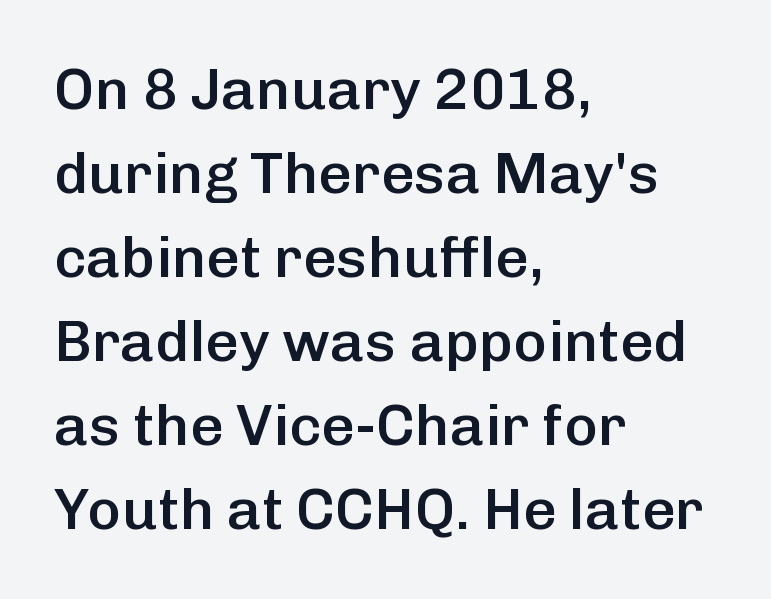
Is this a fixed-width face? No — the glyphs have proportional, varying widths. You can tell from the bare stems that sans-serif type was used. Typesetter's note: demi weight, one step under bold. Reading down the block, your eye returns to a fixed left position each line. The baseline area is clear. Ordinary non-slanted type is in use.
